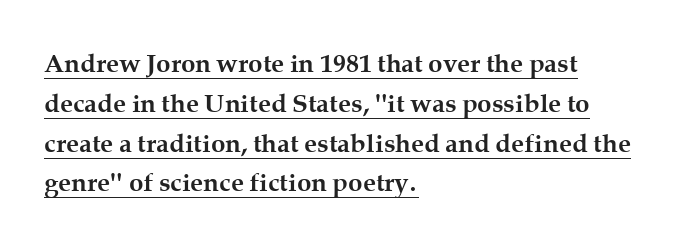
The image shows 26 px bold type, upright; set left-aligned, normal line spacing (1.53x), normal letter spacing, underlined.
